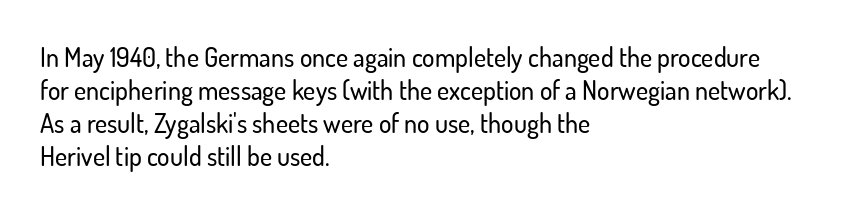
The foot of each line stays bare and open. Leading matches the norm, producing a regular column. The paragraph shown leans on its left margin. The gaps between neighbouring characters are ordinary and unremarkable. Italic? Not at all — the glyphs are vertical.
